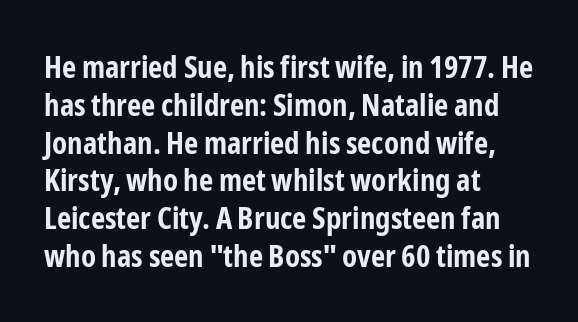
The horizontal fit of the characters is conventional and even. On the weight axis this lands at bold, roughly 700. This sample has the flowing, uneven cadence of proportional lettering. Has an underline been added? It has not. In terms of posture, this sample is upright. Layout note: lines flush left.
